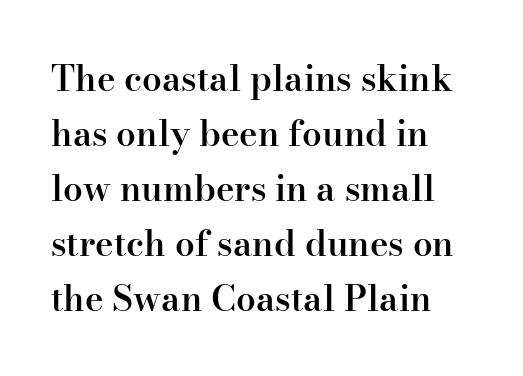
Q: Is the text bold? A: Semi-bold.
Q: Is the text italic (slanted)? A: No, it is upright.
Q: Is the typeface a serif or a sans-serif typeface? A: Serif.
Q: Is the text underlined? A: No.
Q: How is the paragraph aligned? A: Left-aligned.
Q: Is the spacing between letters normal or unusually wide? A: Normal.
Q: Is the spacing between lines tight, normal or loose? A: Normal.
Q: Width (condensed, normal, or wide)? A: Normal.
Q: Stroke contrast? A: High.
Q: x-height? A: Small.
Q: Monospaced? A: No.
